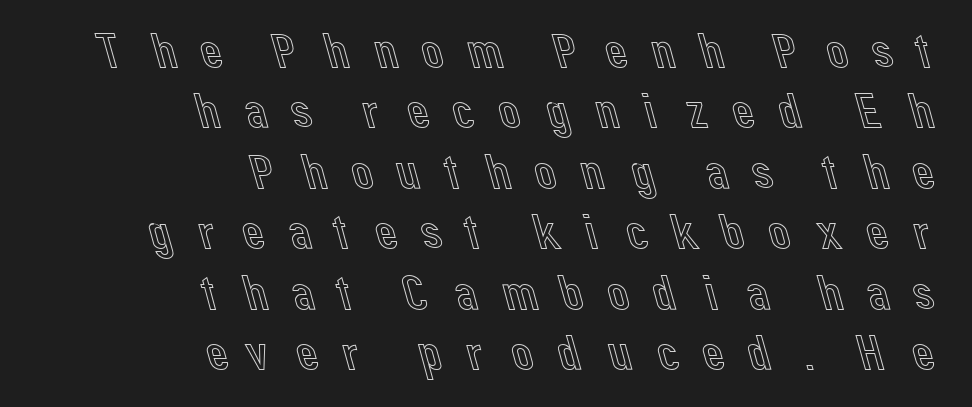
{"width": "normal", "x_height": "medium", "monospaced": "no", "underline": "no", "align": "right", "line_spacing_ratio": 1.21, "letter_spacing": "wide", "letter_spacing_em": 0.37, "glyph_px": 50}
